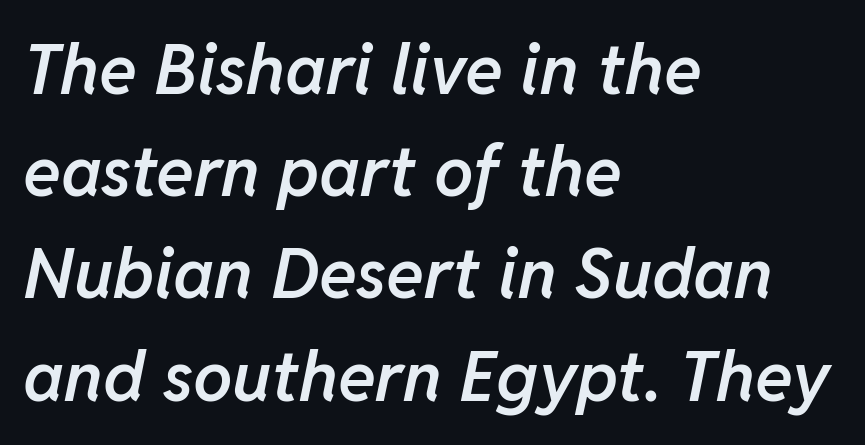
Normally led — the rows are evenly, conventionally spaced. The font is running at a semibold setting, under full bold. Line starts are locked; line ends wander. The string is rendered with underlining switched off. The letters advance in unequal steps, a hallmark of proportional type.
